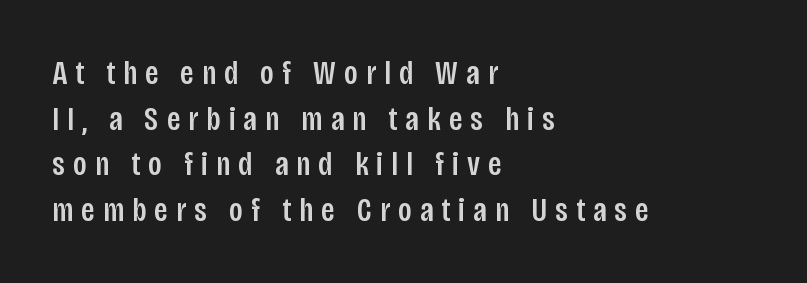
The image shows 34 px condensed sans-serif type, upright; set left-aligned, normal line spacing (1.34x), unusually wide letter spacing (+0.24 em), not underlined; low stroke contrast and a large x-height.
